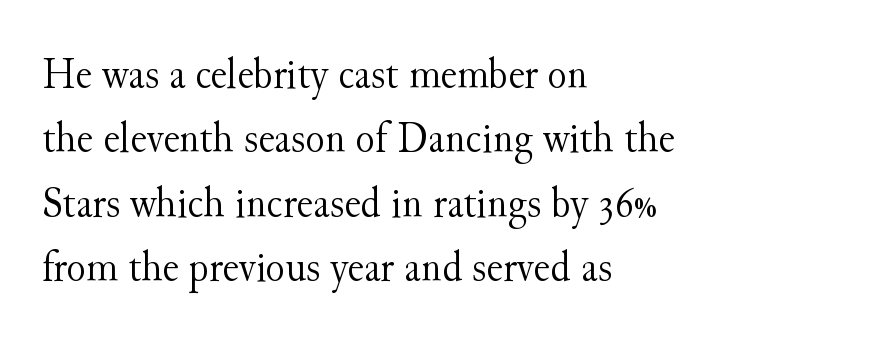
The image shows 45 px light serif type, upright; set left-aligned, normal line spacing (1.43x), normal letter spacing, not underlined; medium stroke contrast and a small x-height.
